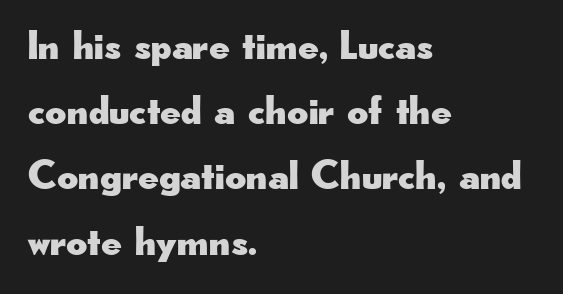
Q: Is the text italic (slanted)? A: No, it is upright.
Q: Is the typeface a serif or a sans-serif typeface? A: Sans-serif.
Q: Is the text underlined? A: No.
Q: How is the paragraph aligned? A: Left-aligned.
Q: Is the spacing between letters normal or unusually wide? A: Normal.
Q: Is the spacing between lines tight, normal or loose? A: Normal.
Q: Width (condensed, normal, or wide)? A: Wide.
Q: Stroke contrast? A: Low.
Q: x-height? A: Small.
Q: Monospaced? A: No.
